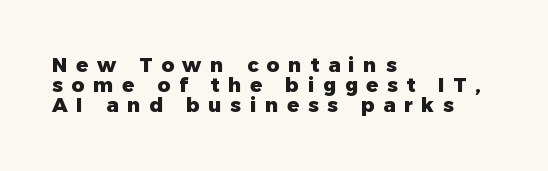
The image shows 20 px bold type, upright; set left-aligned, tight line spacing (1.01x), unusually wide letter spacing (+0.43 em), not underlined.
